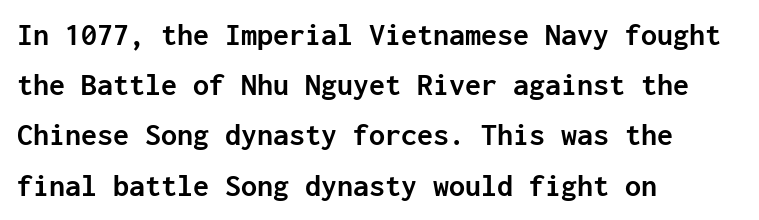
{"serif": "no", "italic": "no", "bold": "yes", "weight": "semibold", "width": "normal", "stroke_contrast": "low", "x_height": "medium", "monospaced": "yes", "underline": "no", "align": "left", "line_spacing": "normal", "line_spacing_ratio": 1.57, "letter_spacing": "normal", "letter_spacing_em": 0.0, "glyph_px": 32}
